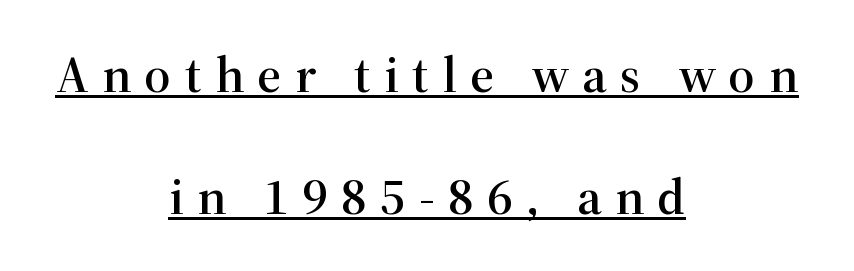
The image shows 52 px serif type, upright; set centered, loose line spacing (2.35x), unusually wide letter spacing (+0.26 em), underlined; high stroke contrast and a medium x-height.
